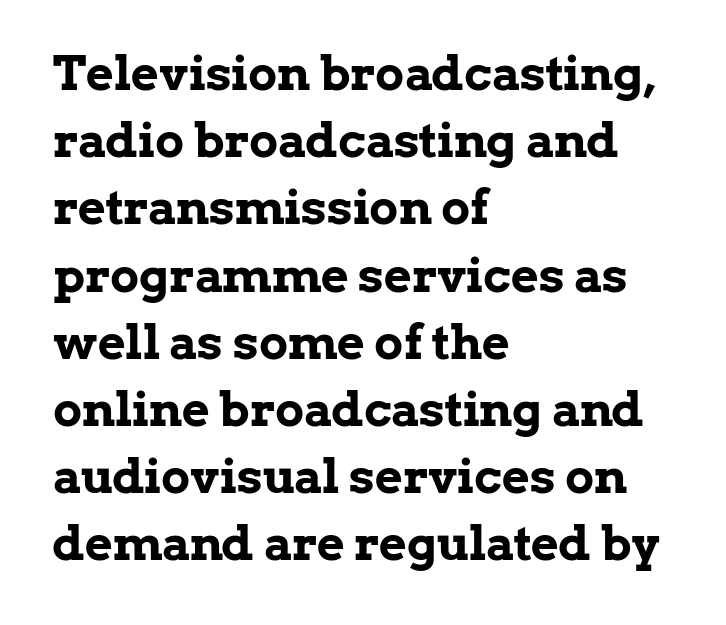
Q: Is the text bold? A: Yes.
Q: Is the text italic (slanted)? A: No, it is upright.
Q: Is the typeface a serif or a sans-serif typeface? A: Serif.
Q: Is the text underlined? A: No.
Q: How is the paragraph aligned? A: Left-aligned.
Q: Is the spacing between letters normal or unusually wide? A: Normal.
Q: Is the spacing between lines tight, normal or loose? A: Normal.
Q: Width (condensed, normal, or wide)? A: Normal.
Q: Stroke contrast? A: Low.
Q: x-height? A: Medium.
Q: Monospaced? A: No.
